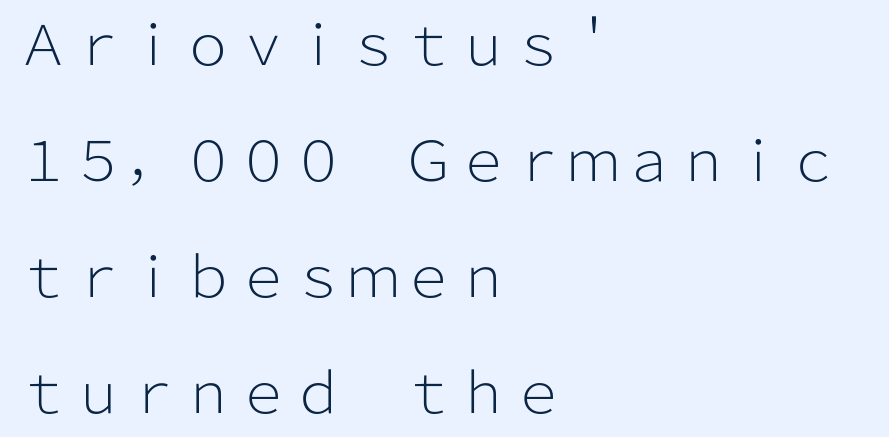
The image shows 55 px light sans-serif type, upright; set left-aligned, loose line spacing (2.11x), normal letter spacing, not underlined; low stroke contrast and a medium x-height.
